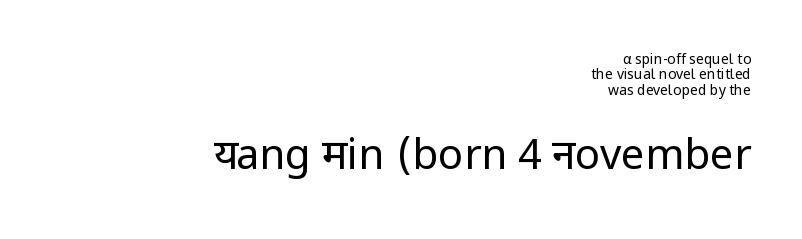
Reading top to bottom, the characters get bigger at the block break. This block would grow much taller if given ordinary leading; it's compressed now. This rendering employs a face without finishing strokes, i.e., a sans-serif. A typesetter would call this proportional, since set widths differ per character. Leftover space on each line is placed entirely before the opening word.
